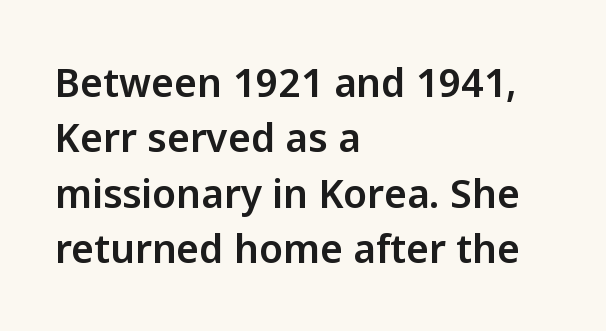
Q: Is the text italic (slanted)? A: No, it is upright.
Q: Is the typeface a serif or a sans-serif typeface? A: Sans-serif.
Q: Is the text underlined? A: No.
Q: How is the paragraph aligned? A: Left-aligned.
Q: Is the spacing between letters normal or unusually wide? A: Normal.
Q: Is the spacing between lines tight, normal or loose? A: Normal.
Q: Width (condensed, normal, or wide)? A: Normal.
Q: Stroke contrast? A: Low.
Q: x-height? A: Medium.
Q: Monospaced? A: No.
